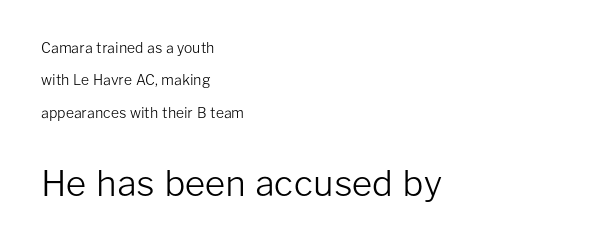
{"serif": "no", "italic": "no", "bold": "no", "weight": "light", "width": "normal", "stroke_contrast": "low", "x_height": "medium", "monospaced": "no", "underline": "no", "align": "left", "line_spacing": "loose", "line_spacing_ratio": 2.31, "letter_spacing": "normal", "letter_spacing_em": 0.0, "larger_block": "second", "size_ratio": 2.5, "glyph_px": 35}
